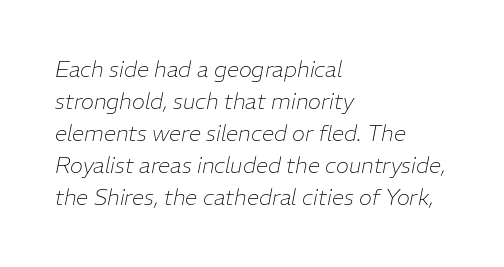
Q: Is the text bold? A: No.
Q: Is the text italic (slanted)? A: Yes, it leans right by about 11 degrees.
Q: Is the text underlined? A: No.
Q: How is the paragraph aligned? A: Left-aligned.
Q: Is the spacing between letters normal or unusually wide? A: Normal.
Q: Is the spacing between lines tight, normal or loose? A: Normal.
